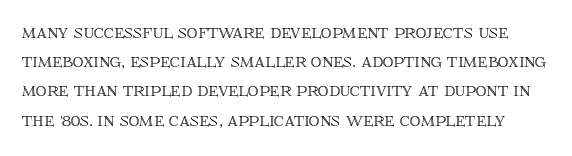
Q: Is the text italic (slanted)? A: No, it is upright.
Q: Is the text underlined? A: No.
Q: Is the spacing between letters normal or unusually wide? A: Normal.
Q: Is the spacing between lines tight, normal or loose? A: Normal.
